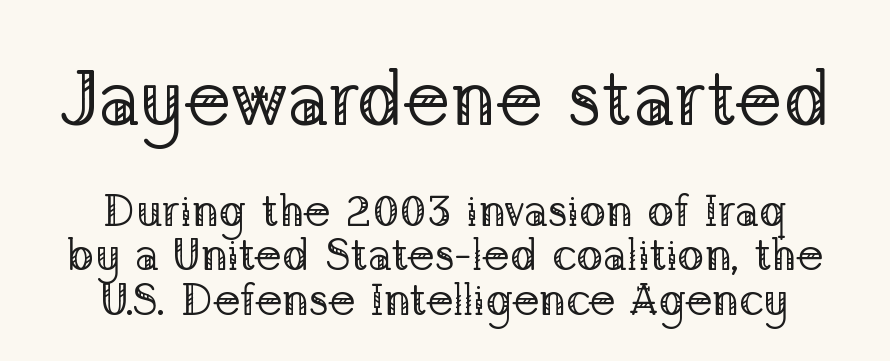
{"serif": "yes", "italic": "no", "bold": "no", "weight": "regular", "width": "normal", "stroke_contrast": "low", "x_height": "medium", "monospaced": "no", "underline": "no", "align": "center", "line_spacing": "tight", "line_spacing_ratio": 0.99, "letter_spacing": "normal", "letter_spacing_em": 0.0, "larger_block": "first", "size_ratio": 1.73, "glyph_px": 78}
